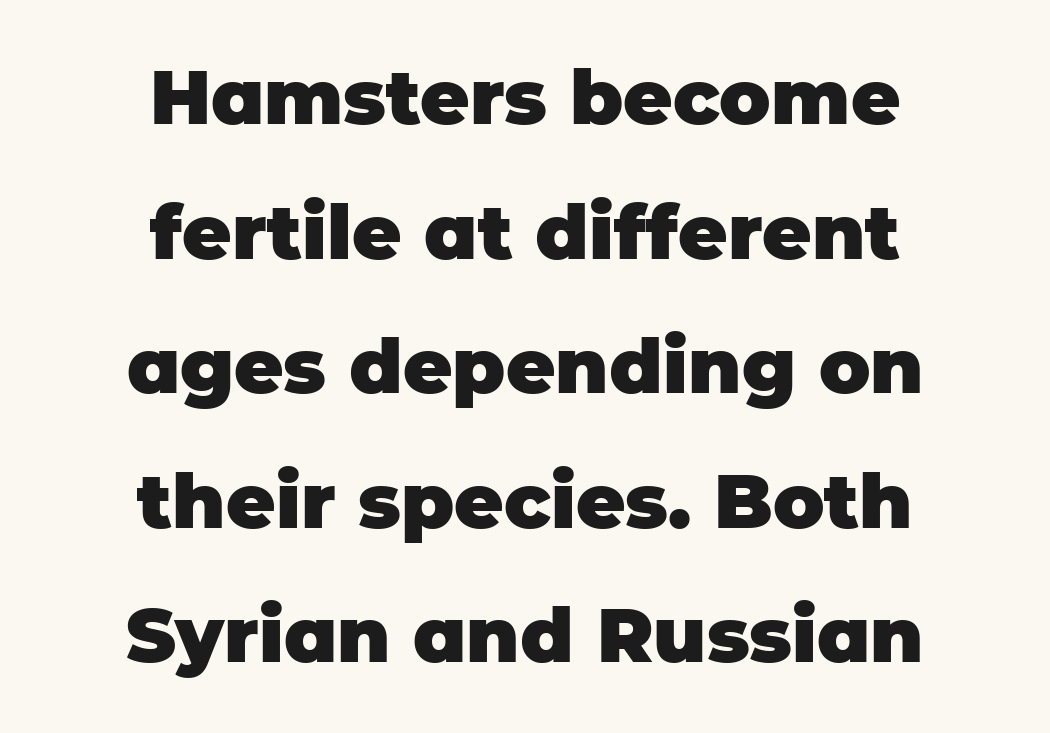
{"serif": "no", "italic": "no", "bold": "yes", "weight": "heavy", "width": "normal", "stroke_contrast": "low", "x_height": "large", "monospaced": "no", "underline": "no", "align": "center", "line_spacing_ratio": 1.77, "letter_spacing": "normal", "letter_spacing_em": 0.0, "glyph_px": 76}
